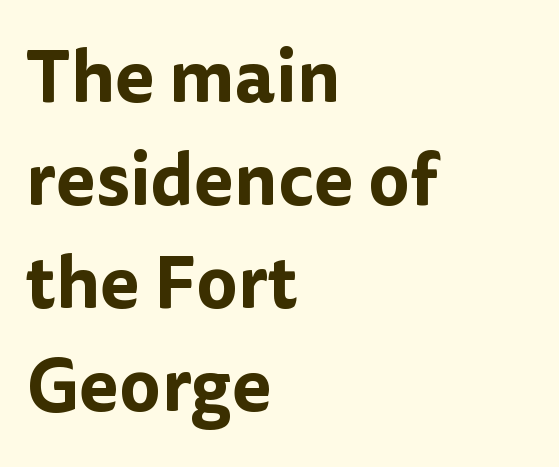
Q: Is the text italic (slanted)? A: No, it is upright.
Q: Is the typeface a serif or a sans-serif typeface? A: Sans-serif.
Q: Is the text underlined? A: No.
Q: How is the paragraph aligned? A: Left-aligned.
Q: Is the spacing between letters normal or unusually wide? A: Normal.
Q: Is the spacing between lines tight, normal or loose? A: Normal.
Q: Width (condensed, normal, or wide)? A: Normal.
Q: Stroke contrast? A: Low.
Q: x-height? A: Medium.
Q: Monospaced? A: No.
